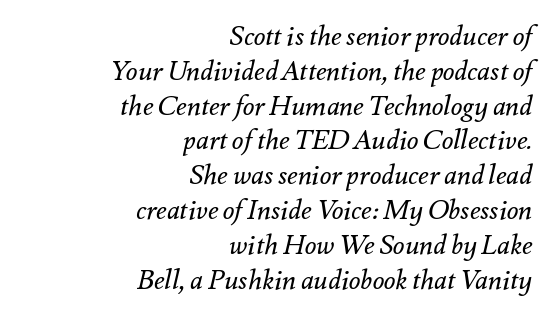
{"italic": "yes", "lean": "right", "slant_degrees": 12, "bold": "no", "underline": "no", "align": "right", "line_spacing": "normal", "line_spacing_ratio": 1.29, "letter_spacing": "normal", "letter_spacing_em": 0.0, "glyph_px": 27}
